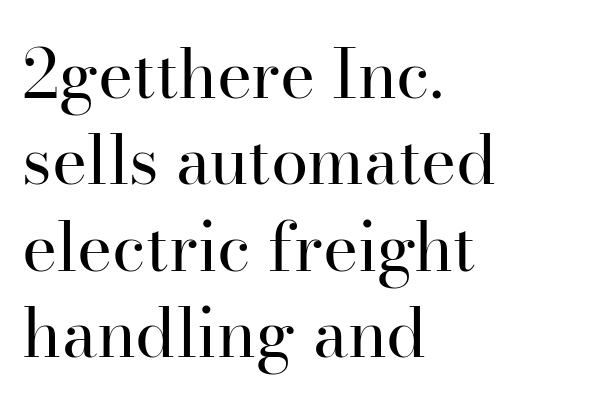
{"serif": "yes", "italic": "no", "bold": "no", "weight": "regular", "width": "normal", "stroke_contrast": "high", "x_height": "small", "monospaced": "no", "underline": "no", "align": "left", "line_spacing": "normal", "line_spacing_ratio": 1.29, "letter_spacing": "normal", "letter_spacing_em": 0.0, "glyph_px": 67}
